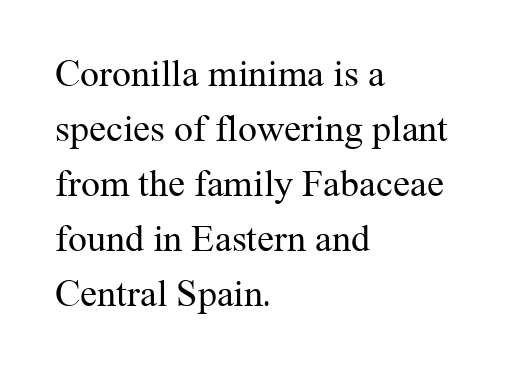
{"serif": "yes", "italic": "no", "bold": "no", "weight": "regular", "width": "normal", "stroke_contrast": "medium", "x_height": "medium", "monospaced": "no", "underline": "no", "align": "left", "line_spacing": "normal", "line_spacing_ratio": 1.45, "letter_spacing": "normal", "letter_spacing_em": 0.0, "glyph_px": 38}
